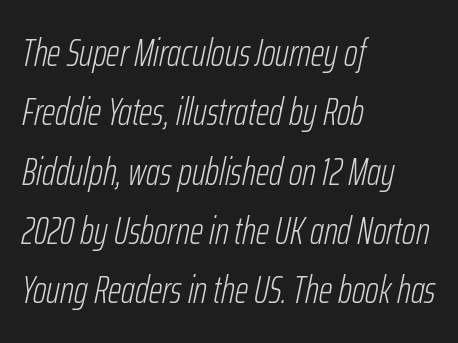
Q: Is the text bold? A: No.
Q: Is the text italic (slanted)? A: Yes, it leans right by about 12 degrees.
Q: Is the text underlined? A: No.
Q: How is the paragraph aligned? A: Left-aligned.
Q: Is the spacing between letters normal or unusually wide? A: Normal.
Q: Is the spacing between lines tight, normal or loose? A: Normal.
Q: Width (condensed, normal, or wide)? A: Condensed.
Q: Stroke contrast? A: Low.
Q: x-height? A: Medium.
Q: Monospaced? A: No.
